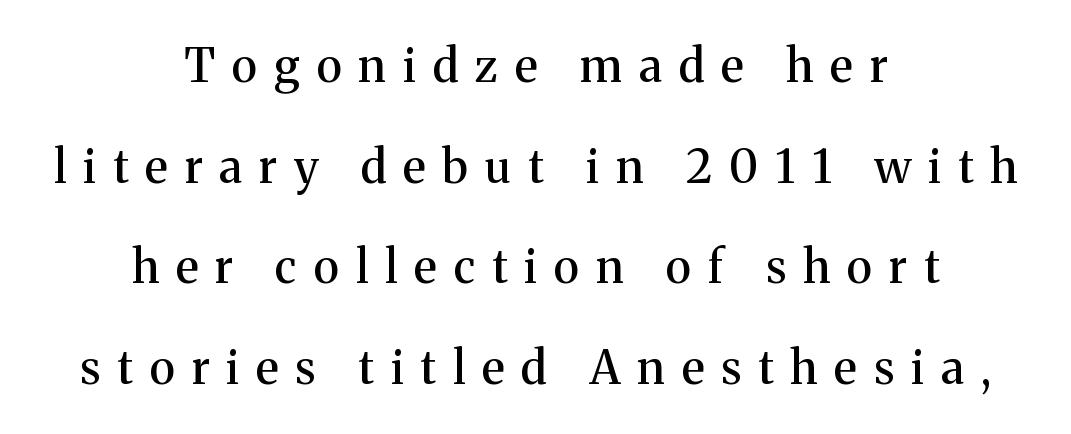
Q: Is the text italic (slanted)? A: No, it is upright.
Q: Is the typeface a serif or a sans-serif typeface? A: Serif.
Q: Is the text underlined? A: No.
Q: How is the paragraph aligned? A: Centered.
Q: Is the spacing between letters normal or unusually wide? A: Unusually wide.
Q: Is the spacing between lines tight, normal or loose? A: Loose.
Q: Width (condensed, normal, or wide)? A: Normal.
Q: Stroke contrast? A: Medium.
Q: x-height? A: Medium.
Q: Monospaced? A: No.
